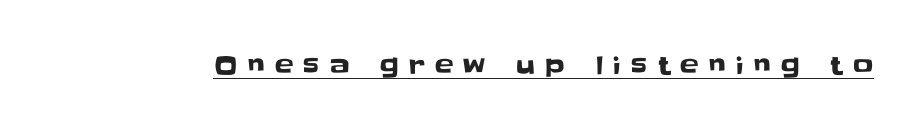
The image shows 25 px text type, upright; set unusually wide letter spacing (+0.41 em), underlined.
